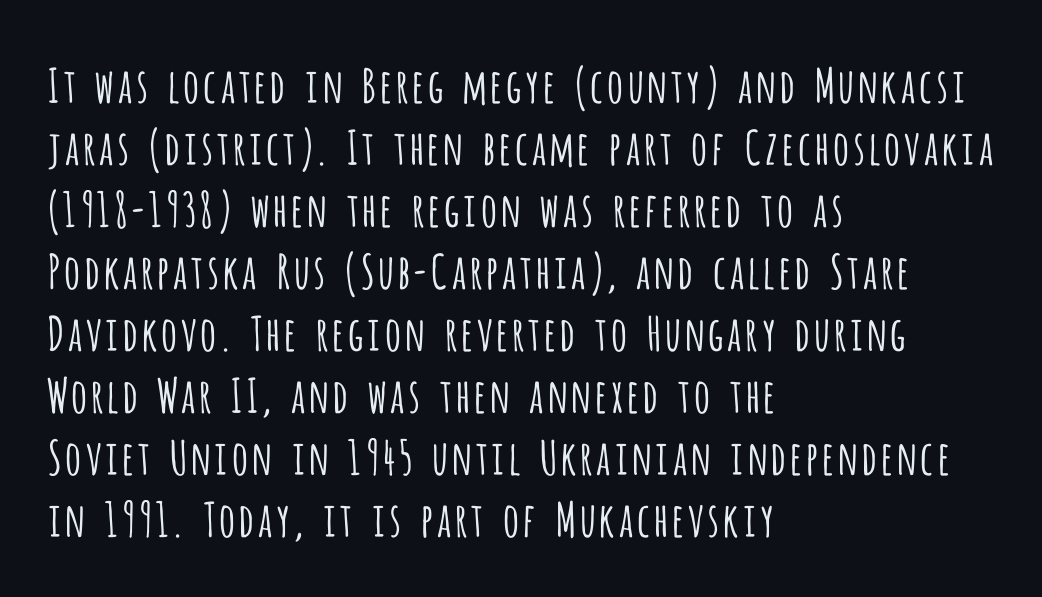
{"serif": "no", "italic": "no", "bold": "no", "weight": "light", "width": "condensed", "stroke_contrast": "low", "x_height": "large", "monospaced": "no", "underline": "no", "align": "left", "line_spacing": "normal", "line_spacing_ratio": 1.32, "letter_spacing": "normal", "letter_spacing_em": 0.0, "glyph_px": 47}
